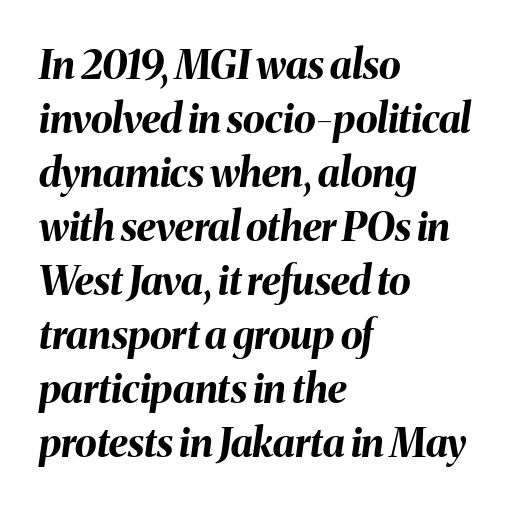
{"italic": "yes", "lean": "right", "slant_degrees": 8, "bold": "yes", "weight": "bold", "width": "normal", "stroke_contrast": "medium", "x_height": "medium", "monospaced": "no", "underline": "no", "align": "left", "line_spacing": "normal", "line_spacing_ratio": 1.35, "letter_spacing": "normal", "letter_spacing_em": 0.0, "glyph_px": 40}
